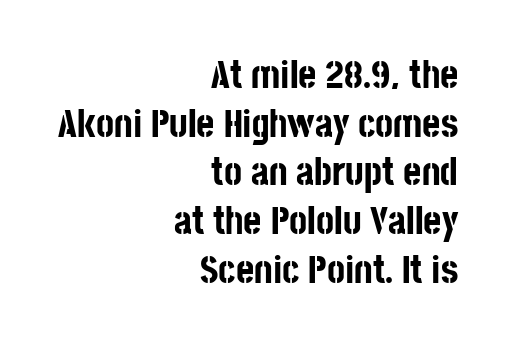
Q: Is the text bold? A: Yes.
Q: Is the text italic (slanted)? A: No, it is upright.
Q: Is the typeface a serif or a sans-serif typeface? A: Sans-serif.
Q: Is the text underlined? A: No.
Q: How is the paragraph aligned? A: Right-aligned.
Q: Is the spacing between letters normal or unusually wide? A: Normal.
Q: Is the spacing between lines tight, normal or loose? A: Normal.
Q: Width (condensed, normal, or wide)? A: Condensed.
Q: Stroke contrast? A: Low.
Q: x-height? A: Large.
Q: Monospaced? A: No.
